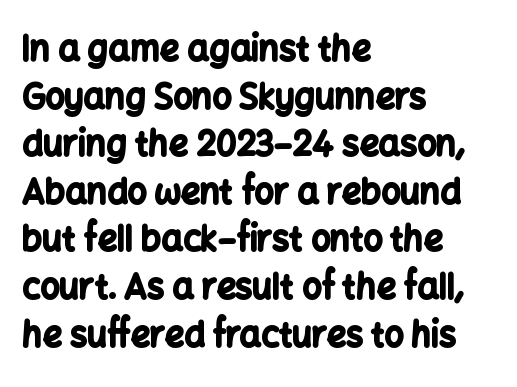
The image shows 34 px bold sans-serif type, upright; set left-aligned, normal line spacing (1.4x), normal letter spacing, not underlined; low stroke contrast and a medium x-height.
